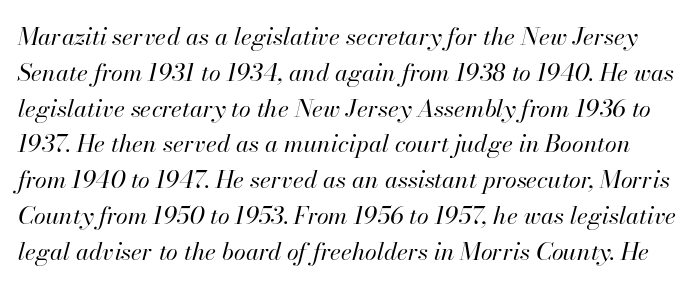
The image shows 24 px text type, italic (leaning right); set normal line spacing (1.49x), normal letter spacing, not underlined.
